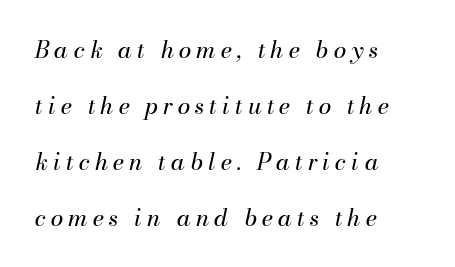
{"italic": "yes", "lean": "right", "slant_degrees": 13, "bold": "no", "underline": "no", "align": "left", "line_spacing": "loose", "line_spacing_ratio": 2.44, "letter_spacing": "wide", "letter_spacing_em": 0.22, "glyph_px": 23}
